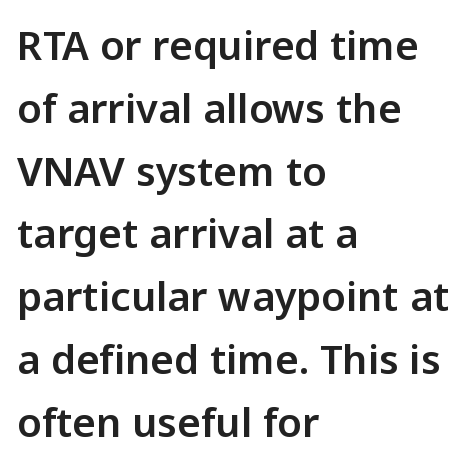
Q: Is the text italic (slanted)? A: No, it is upright.
Q: Is the typeface a serif or a sans-serif typeface? A: Sans-serif.
Q: Is the text underlined? A: No.
Q: How is the paragraph aligned? A: Left-aligned.
Q: Is the spacing between letters normal or unusually wide? A: Normal.
Q: Is the spacing between lines tight, normal or loose? A: Normal.
Q: Width (condensed, normal, or wide)? A: Normal.
Q: Stroke contrast? A: Low.
Q: x-height? A: Medium.
Q: Monospaced? A: No.
